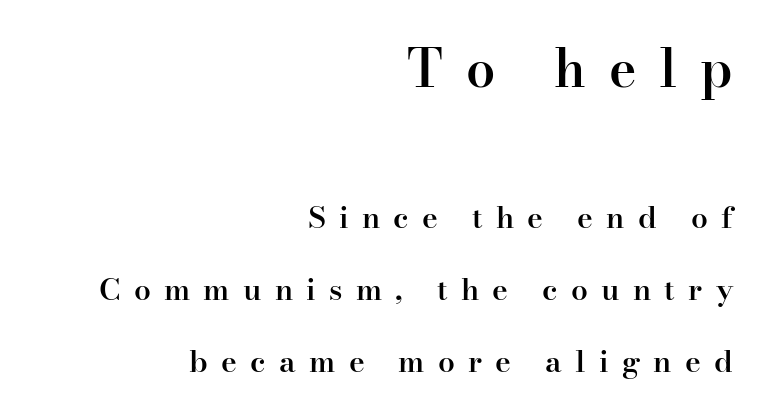
Size contrast runs from large at the top to small at the bottom. Small tapered or slab feet sit at the stroke ends, so this counts as serif. The letters are semibold — heavier than regular but short of a full bold. Just letters on the line, the space beneath them empty. These lines have a slow, spaced-out rhythm from letter to letter. Style check: upright.
